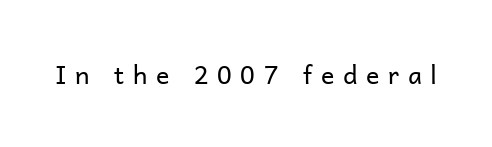
{"italic": "no", "bold": "no", "underline": "no", "letter_spacing": "wide", "letter_spacing_em": 0.35, "glyph_px": 25}
